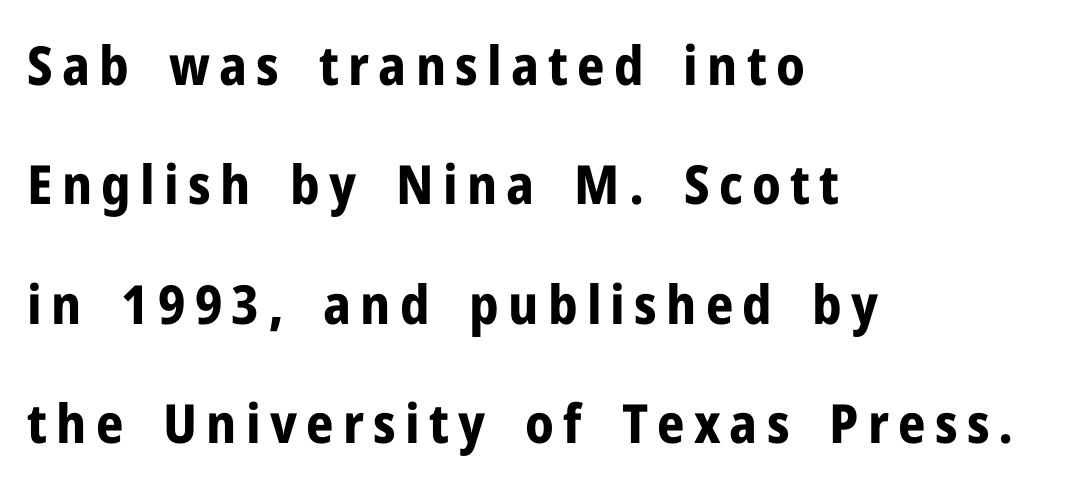
The image shows 54 px bold sans-serif type, upright; set left-aligned, loose line spacing (2.21x), not underlined; low stroke contrast and a medium x-height.
